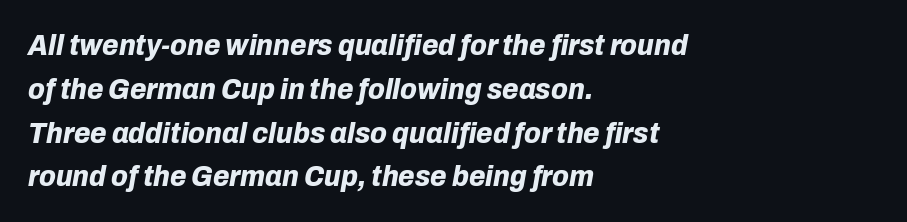
{"italic": "yes", "lean": "right", "slant_degrees": 10, "bold": "yes", "weight": "bold", "width": "normal", "stroke_contrast": "low", "x_height": "medium", "monospaced": "no", "underline": "no", "align": "left", "line_spacing": "normal", "line_spacing_ratio": 1.46, "letter_spacing": "normal", "letter_spacing_em": 0.0, "glyph_px": 30}
